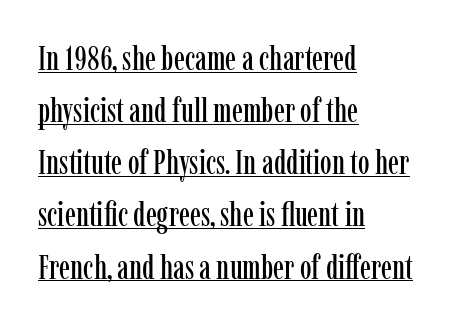
These lines sit exactly where default settings would place them. Compared with undecorated copy, this sample adds a rule below the words. The typography opts for an upright posture over an oblique one. Note the varied advance widths — an 'i' is clearly narrower than an 'm'.
